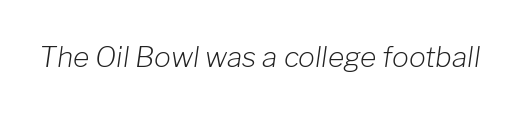
{"italic": "yes", "lean": "right", "slant_degrees": 8, "bold": "no", "weight": "light", "width": "normal", "stroke_contrast": "low", "x_height": "medium", "monospaced": "no", "underline": "no", "letter_spacing": "normal", "letter_spacing_em": 0.0, "glyph_px": 28}
